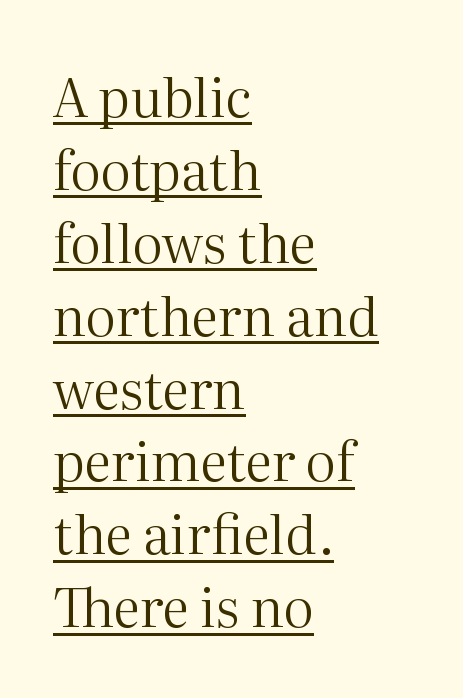
{"serif": "yes", "italic": "no", "bold": "no", "weight": "regular", "width": "normal", "stroke_contrast": "medium", "x_height": "medium", "monospaced": "no", "underline": "yes", "align": "left", "line_spacing": "normal", "line_spacing_ratio": 1.35, "letter_spacing": "normal", "letter_spacing_em": 0.0, "glyph_px": 54}
